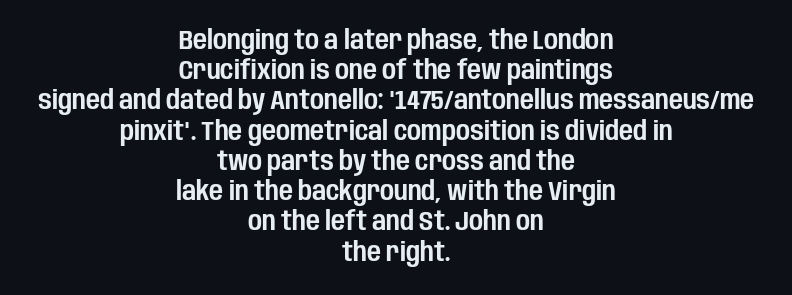
{"italic": "no", "underline": "no", "align": "center", "line_spacing": "tight", "line_spacing_ratio": 1.12, "letter_spacing": "normal", "letter_spacing_em": 0.0, "glyph_px": 27}
